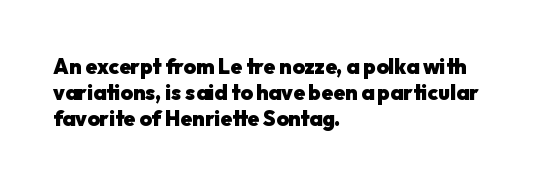
The image shows 21 px bold type, upright; set left-aligned, line spacing 1.23x, normal letter spacing, not underlined.
